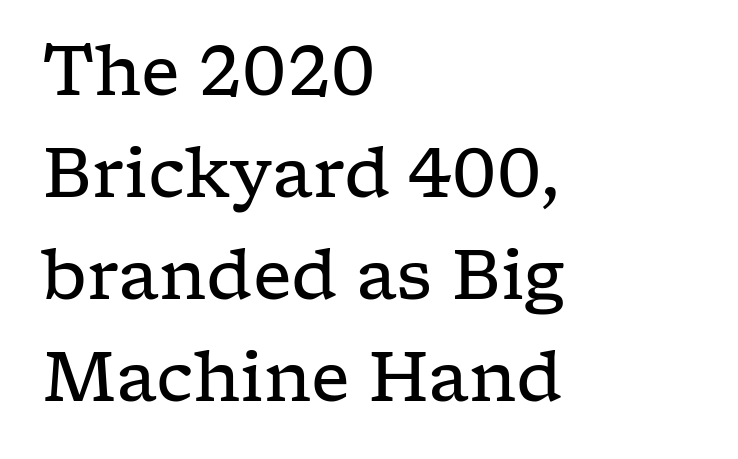
Weight: regular or lighter. Regarding leading, the lines here are spaced in the standard way. Ordinary non-slanted type is in use. Character widths vary here, with narrow letters taking less room than wide ones. Bare-footed words on every line.
